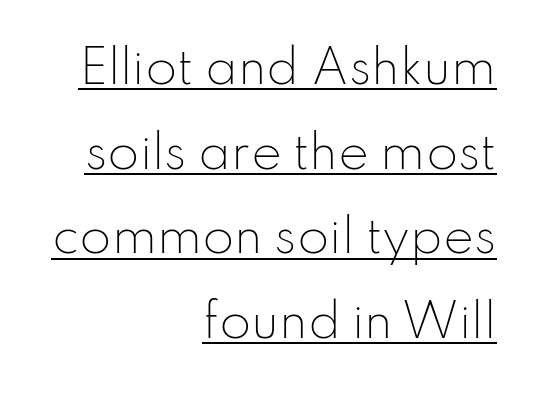
{"serif": "no", "italic": "no", "bold": "no", "weight": "light", "width": "normal", "stroke_contrast": "low", "x_height": "small", "monospaced": "no", "underline": "yes", "align": "right", "line_spacing_ratio": 1.84, "letter_spacing": "normal", "letter_spacing_em": 0.0, "glyph_px": 46}
